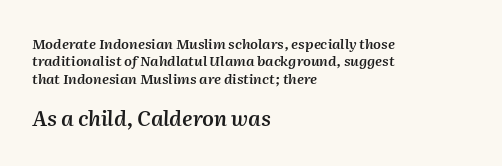
The vertical gap from one line to the next is medium. This rendering uses left alignment, leaving the right contour irregular. In this sample the second text group is rendered at the bigger scale. Nobody drew a line under any word here.
